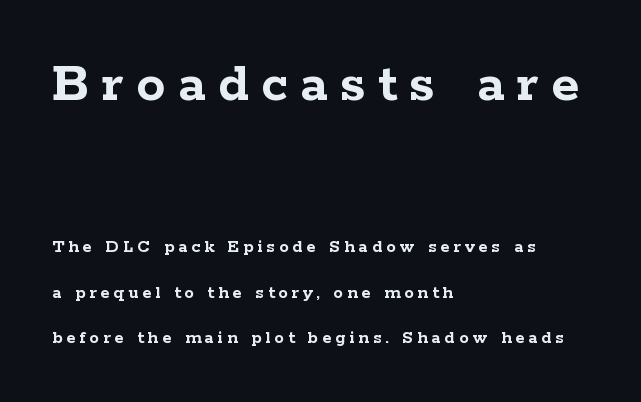
Interline gaps are noticeably wide in this sample. Is the block centered? No — it sits flush against the left margin. Compared with an ordinary text face, these strokes are far heavier — a full bold. Spacing verdict: proportional, widths tailored to each character. Descender tails drop into unmarked territory. Larger block? The one above; the one below is distinctly smaller.
